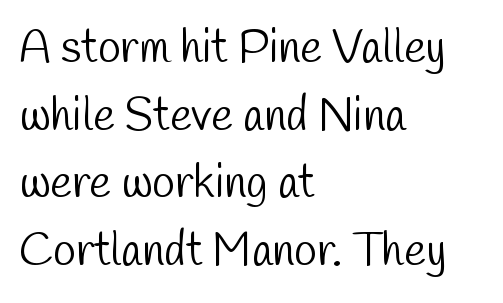
The image shows 46 px light, condensed sans-serif type; set left-aligned, normal line spacing (1.47x), normal letter spacing, not underlined; low stroke contrast and a medium x-height.
